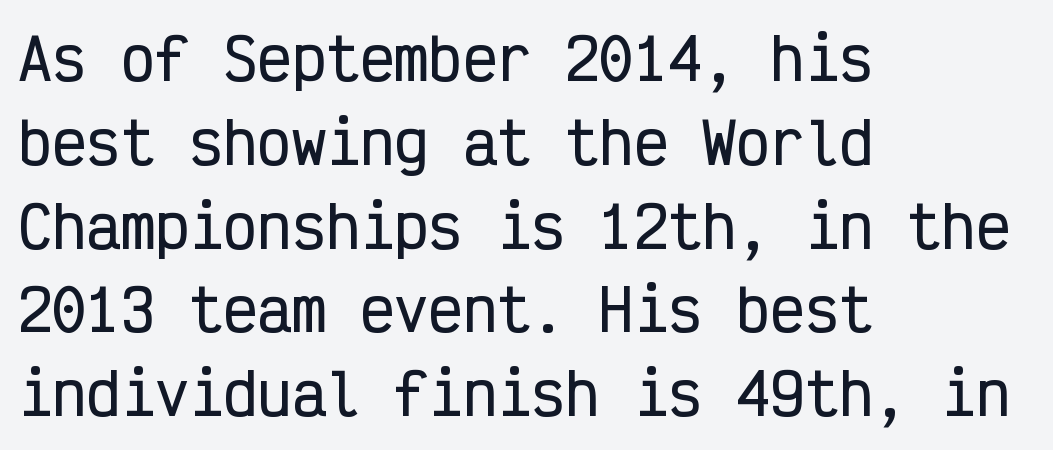
The passage shown is not underscored anywhere. This sample uses an upright cut, with every glyph sitting square on the baseline. The rendering uses a moderate line-height, typical for paragraphs. The lines are quadded left.
